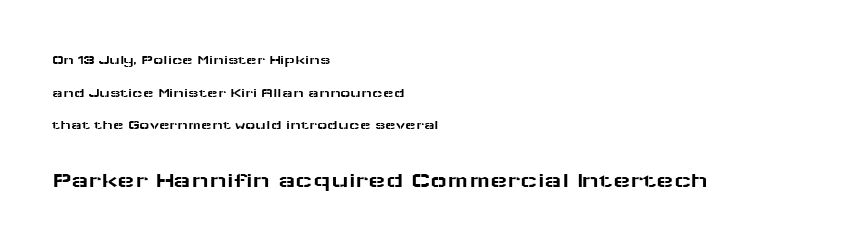
Q: Is the text italic (slanted)? A: No, it is upright.
Q: Is the text underlined? A: No.
Q: How is the paragraph aligned? A: Left-aligned.
Q: Is the spacing between letters normal or unusually wide? A: Normal.
Q: Is the spacing between lines tight, normal or loose? A: Loose.
Q: Which block of text is set in a larger size, the first (top) or the second (bottom)? A: The second (bottom) one.
